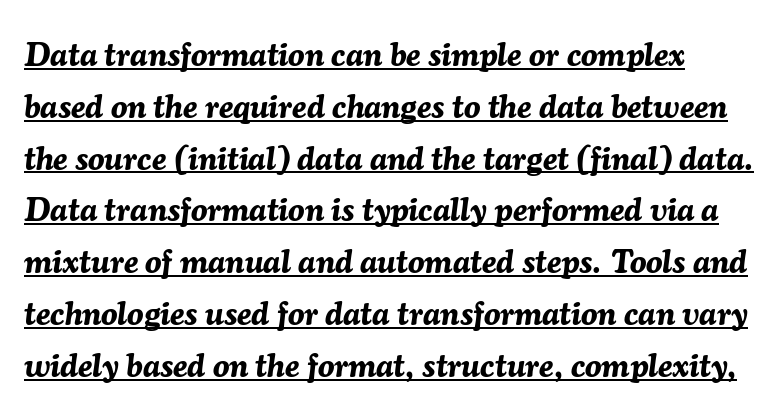
The image shows 33 px bold type, italic (leaning right); set normal line spacing (1.57x), normal letter spacing, underlined; medium stroke contrast and a medium x-height.
